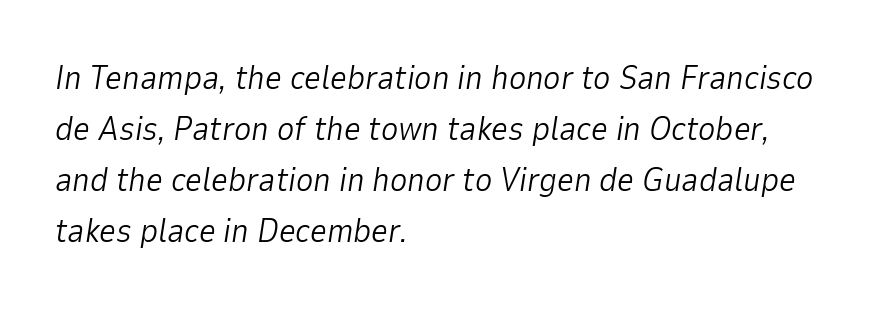
The font's italic variant was chosen for this text. These glyphs show unthickened strokes, regular width or finer. What stands out about the letter spacing? Nothing — it is the standard amount. Rows of type keep a routine distance in the vertical direction. Do the characters align in a grid? No, the font is proportional.
